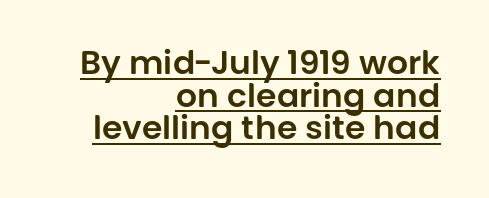
The face used here is rendered with its standard letterfit. Does the copy run flush right? Yes — the right margin is perfectly even. These lines are rendered in a variable-pitch font. Very little white space separates one row of letters from the next. Unlike italic type, these characters show no tilt at all. Look at the bottom of the vertical strokes: they stop flat, with no serifs.
